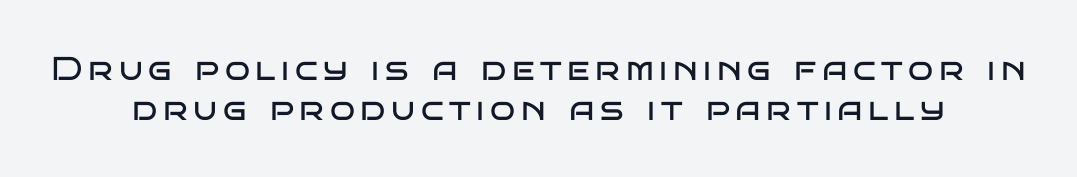
{"serif": "no", "italic": "no", "bold": "no", "weight": "regular", "width": "wide", "stroke_contrast": "low", "x_height": "large", "monospaced": "no", "underline": "no", "align": "center", "line_spacing_ratio": 1.2, "glyph_px": 33}
